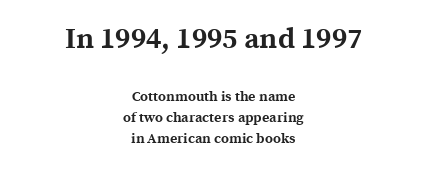
{"serif": "yes", "italic": "no", "bold": "yes", "weight": "bold", "width": "normal", "x_height": "medium", "monospaced": "no", "underline": "no", "align": "center", "line_spacing": "normal", "line_spacing_ratio": 1.5, "letter_spacing": "normal", "letter_spacing_em": 0.0, "larger_block": "first", "size_ratio": 2.07, "glyph_px": 29}
